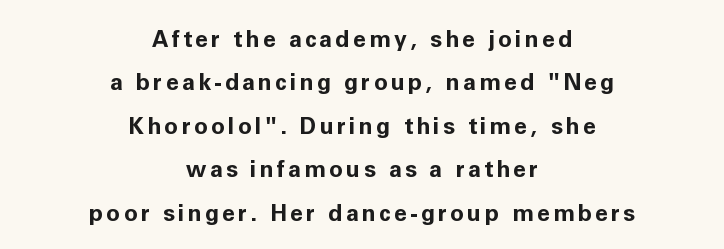
{"italic": "no", "bold": "yes", "underline": "no", "align": "center", "line_spacing_ratio": 1.89, "glyph_px": 23}
